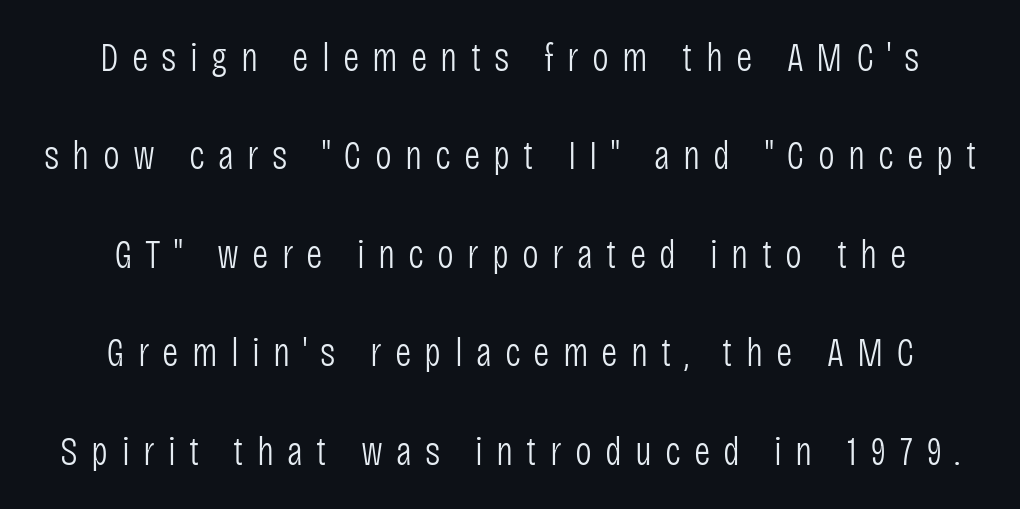
Do the letters lean? They stand straight. This sample trades compactness for vertical openness between lines. The zone under the glyphs is completely vacant. The characters display no serif detailing; their extremities are plain. A typesetter would call this heavily tracked-out type.
